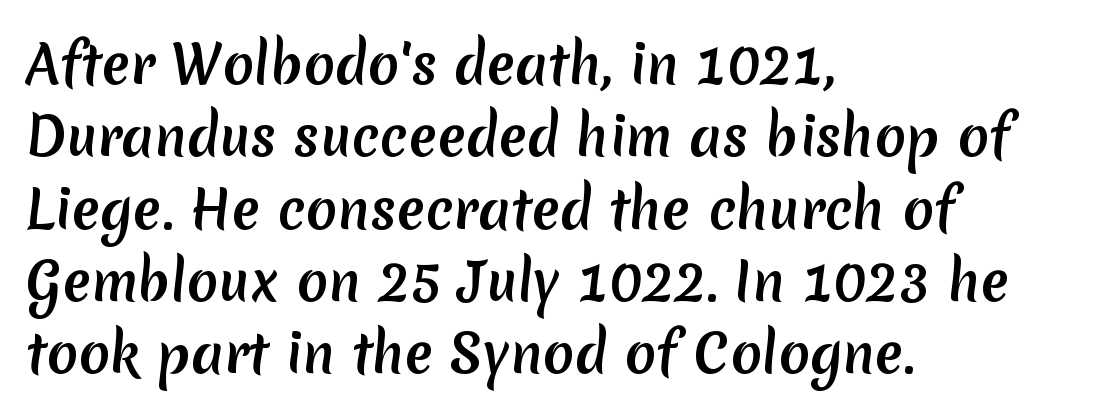
Q: Is the typeface a serif or a sans-serif typeface? A: Sans-serif.
Q: Is the text underlined? A: No.
Q: How is the paragraph aligned? A: Left-aligned.
Q: Is the spacing between letters normal or unusually wide? A: Normal.
Q: Is the spacing between lines tight, normal or loose? A: Normal.
Q: Width (condensed, normal, or wide)? A: Normal.
Q: Stroke contrast? A: Medium.
Q: x-height? A: Medium.
Q: Monospaced? A: No.
